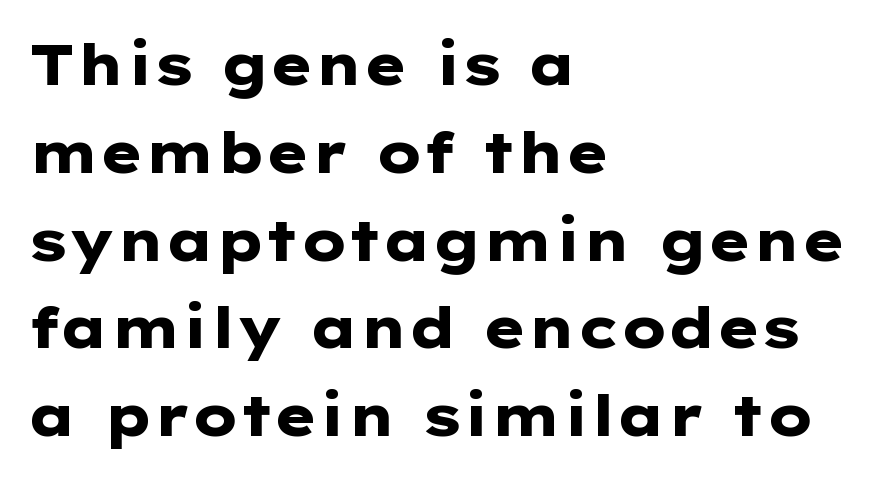
Q: Is the text bold? A: Yes.
Q: Is the text italic (slanted)? A: No, it is upright.
Q: Is the typeface a serif or a sans-serif typeface? A: Sans-serif.
Q: Is the text underlined? A: No.
Q: How is the paragraph aligned? A: Left-aligned.
Q: Is the spacing between letters normal or unusually wide? A: Normal.
Q: Is the spacing between lines tight, normal or loose? A: Normal.
Q: Width (condensed, normal, or wide)? A: Wide.
Q: Stroke contrast? A: Low.
Q: x-height? A: Medium.
Q: Monospaced? A: No.
